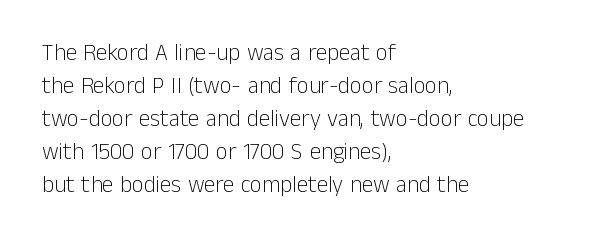
Honestly, the row spacing looks completely unremarkable. Caption: face not bold, strokes unweighted. Posture: vertical. This rendering features lettering with no underline. The setting favours the left margin, as ordinary paragraphs usually do.
